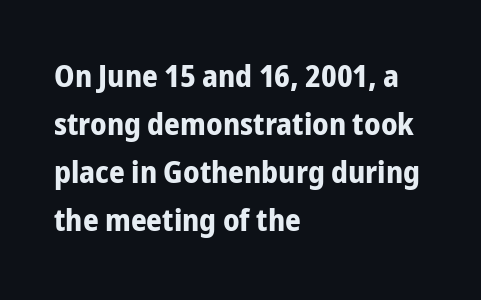
The image shows 31 px bold, condensed sans-serif type, upright; set left-aligned, normal line spacing (1.55x), normal letter spacing, not underlined; low stroke contrast and a medium x-height.
